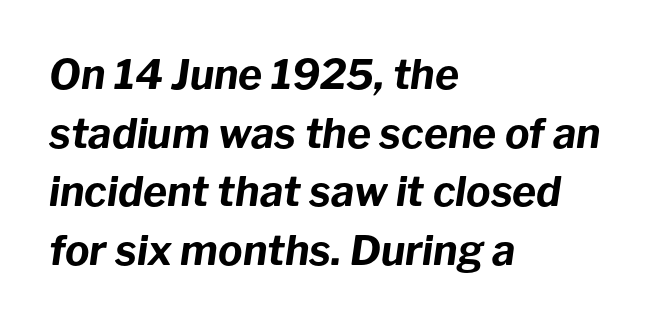
Q: Is the text bold? A: Yes.
Q: Is the text italic (slanted)? A: Yes, it leans right by about 8 degrees.
Q: Is the text underlined? A: No.
Q: How is the paragraph aligned? A: Left-aligned.
Q: Is the spacing between letters normal or unusually wide? A: Normal.
Q: Is the spacing between lines tight, normal or loose? A: Normal.
Q: Width (condensed, normal, or wide)? A: Normal.
Q: Stroke contrast? A: Low.
Q: x-height? A: Medium.
Q: Monospaced? A: No.
